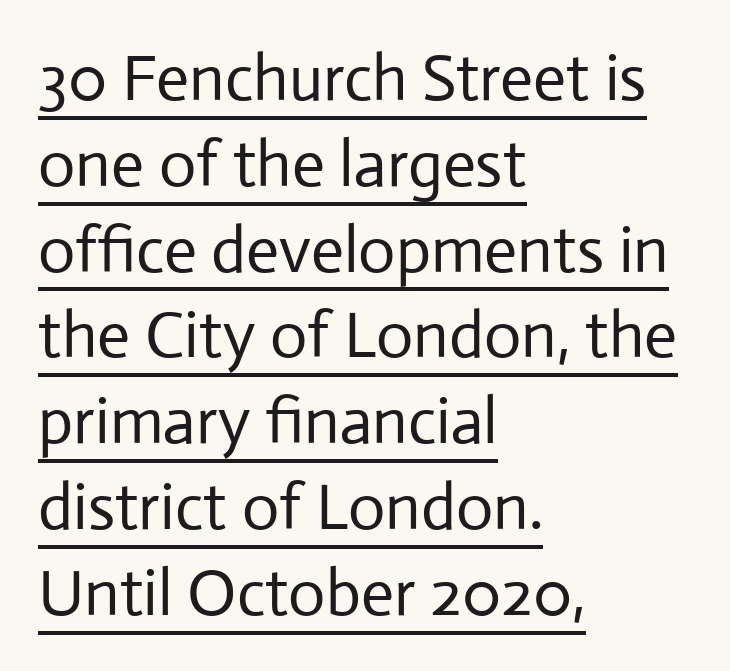
Upright lettering throughout. Think of a printed novel: that variable character pitch is what you see here. Normally led — the rows are evenly, conventionally spaced. The rendering anchors every line to the left-hand side. Serifs: no, the terminals of the letterforms are clean. No chunkiness to these letters — they're not bold.
